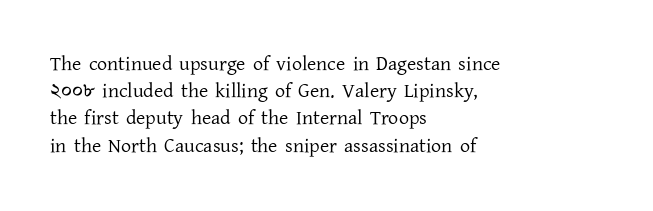
The text block is weighted toward the left margin, trailing off unevenly rightward. Summary of vertical rhythm: regular, with standard interline spacing. Spacing between characters is what you'd get straight out of the box. The letterforms sit at book weight or below.
